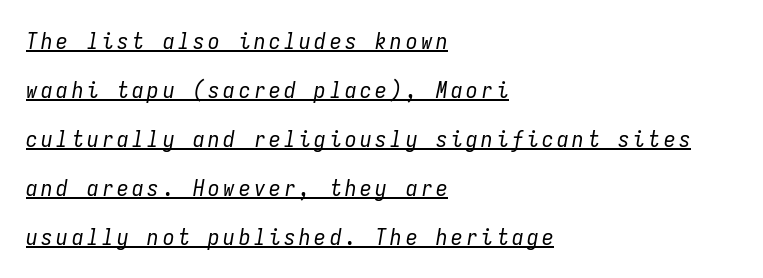
You can tell it's italic because the verticals aren't actually vertical. This sample trades compactness for vertical openness between lines. A typographer would call this underscored text. The letterforms sit at book weight or below.
